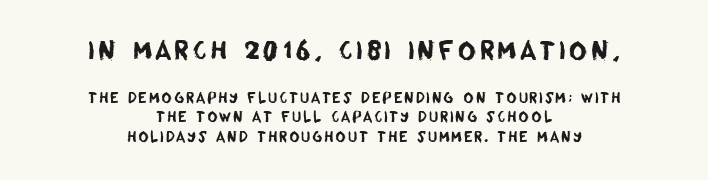
Underlining? Definitely not there. Does the leading feel generous? No, just average. The composition opens big and finishes small. The rendering positions every line midway between the sides.
